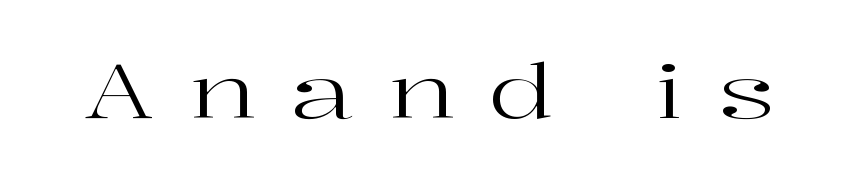
The image shows 76 px regular-weight, wide serif type, upright; set unusually wide letter spacing (+0.45 em), not underlined; high stroke contrast and a medium x-height.
